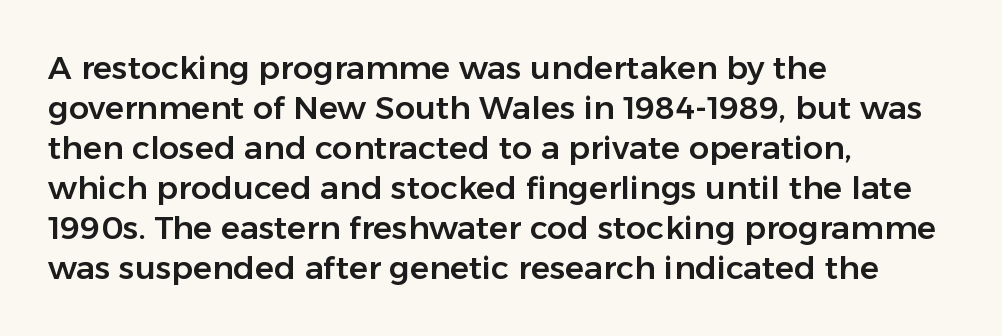
The typesetter chose a ragged-right arrangement here. Is there much room between lines? A standard amount, neither cramped nor airy. In terms of letterspacing, this is plain default setting. The typeface chosen for these lines omits serifs.
